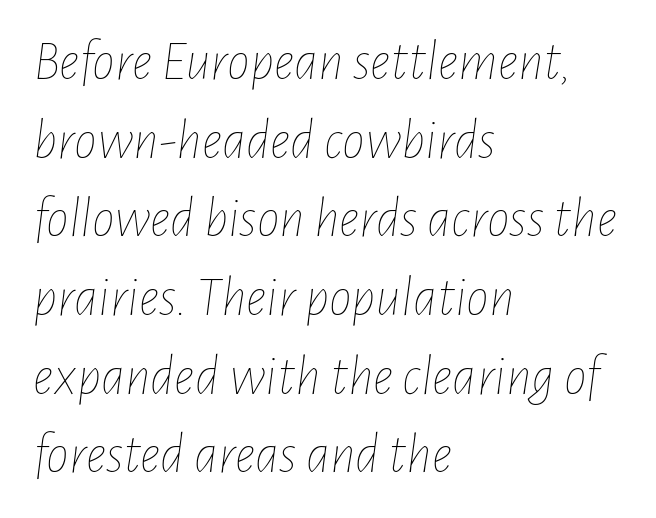
The image shows 57 px thin, condensed type, italic (leaning right); set left-aligned, normal line spacing (1.38x), normal letter spacing, not underlined; low stroke contrast and a medium x-height.
